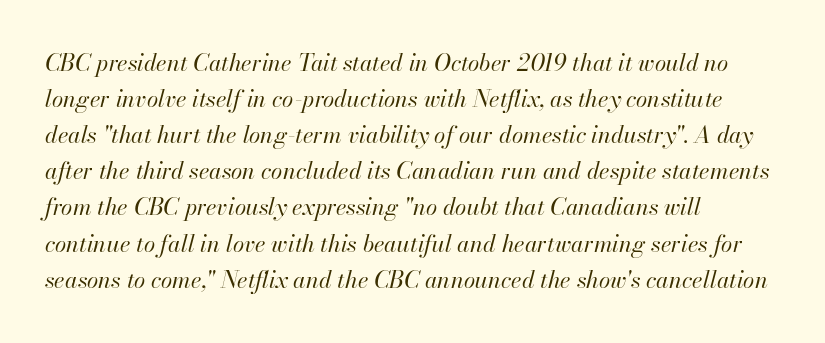
Left-aligned paragraph, ragged on the right. Evenly set lines give the paragraph a standard silhouette. The rendering applies a slant to the glyphs. How are the letters spaced? Ordinarily, with no added tracking. The typesetting does not lean heavy: it is not bold. Check the space under the baseline: it is left empty.
